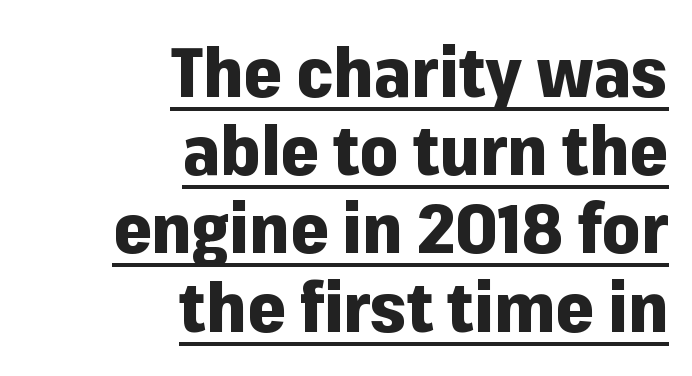
Tracking value appears to be zero — textbook default spacing. Pretty heavy lettering here — definitely bold. Every row of glyphs terminates at an identical x-position on the right. The type family on display is of the sans-serif kind. These lines are rendered in a variable-pitch font. Has an underline been added? It has.
